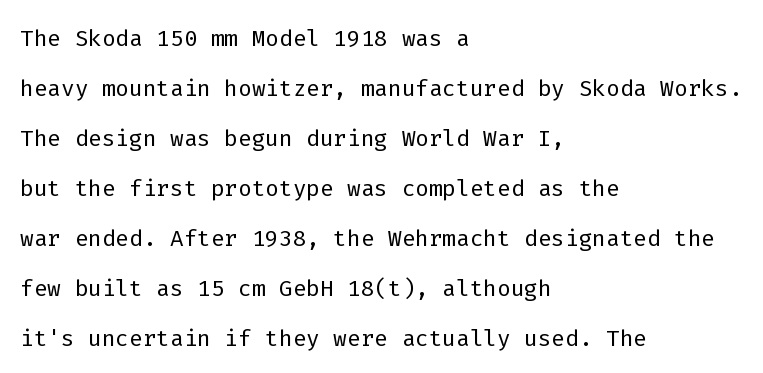
The image shows 32 px light sans-serif type, upright, monospaced; set left-aligned, normal line spacing (1.56x), normal letter spacing, not underlined; low stroke contrast and a medium x-height.
